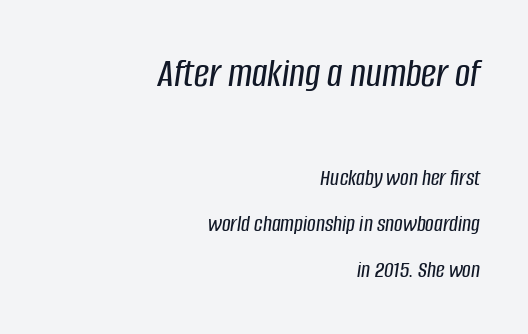
The image shows 42 px condensed type, italic (leaning right); set right-aligned, loose line spacing (1.93x), normal letter spacing, not underlined; the first (top) block is 1.75x larger; low stroke contrast and a large x-height.
